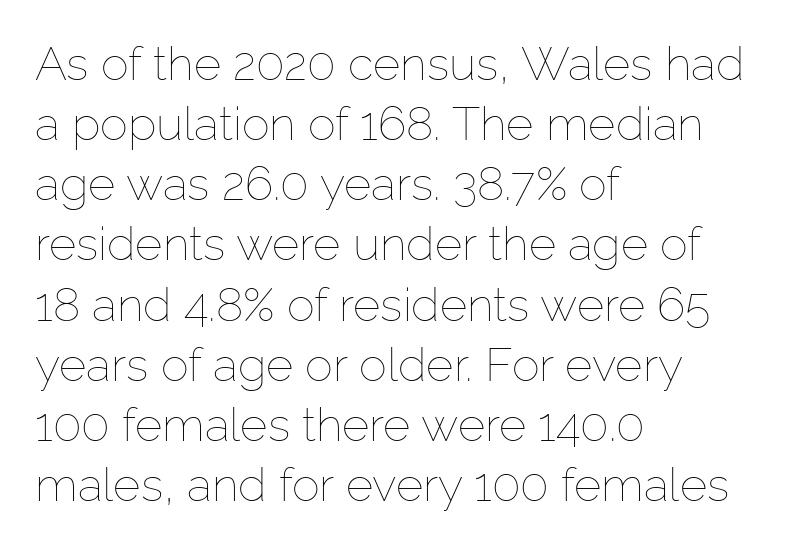
{"italic": "no", "bold": "no", "weight": "thin", "width": "normal", "stroke_contrast": "low", "x_height": "medium", "monospaced": "no", "underline": "no", "align": "left", "line_spacing": "normal", "line_spacing_ratio": 1.28, "letter_spacing": "normal", "letter_spacing_em": 0.0, "glyph_px": 47}
